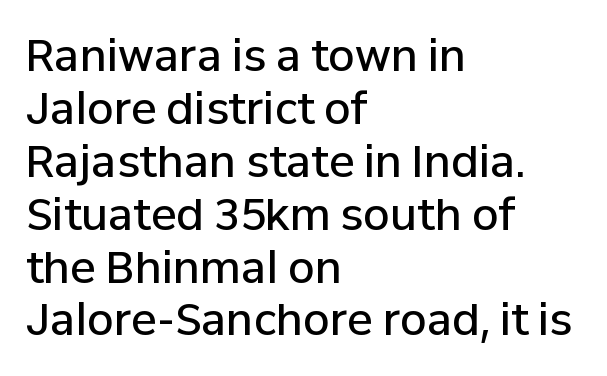
{"serif": "no", "italic": "no", "bold": "semi", "weight": "semibold", "width": "normal", "stroke_contrast": "low", "x_height": "medium", "monospaced": "no", "underline": "no", "align": "left", "line_spacing_ratio": 1.23, "letter_spacing": "normal", "letter_spacing_em": 0.0, "glyph_px": 43}
